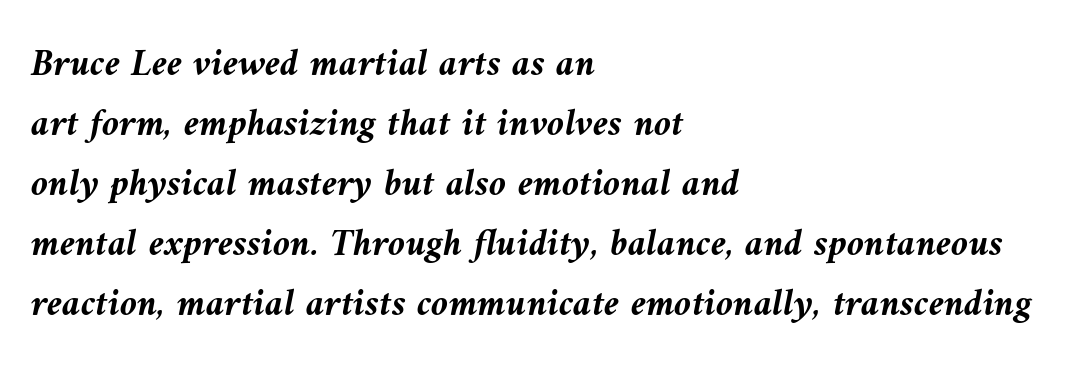
Characters follow at the spacing the type designer built in. The paragraph has a hard left edge and a soft right edge. Spacing verdict: proportional, widths tailored to each character. The string is rendered with underlining switched off.
